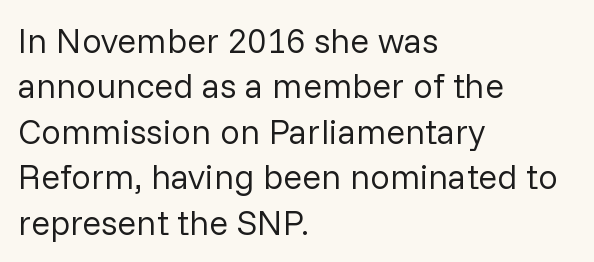
The image shows 35 px regular-weight sans-serif type, upright; set left-aligned, normal line spacing (1.3x), normal letter spacing, not underlined; low stroke contrast and a medium x-height.
